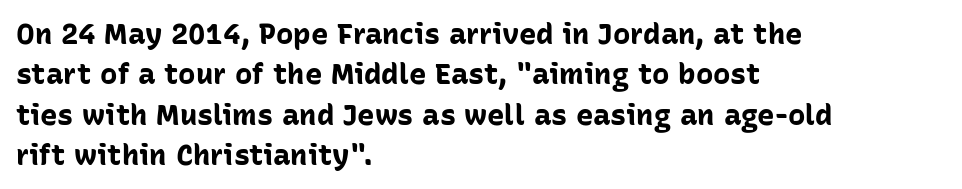
Q: Is the text bold? A: Yes.
Q: Is the text italic (slanted)? A: No, it is upright.
Q: Is the typeface a serif or a sans-serif typeface? A: Sans-serif.
Q: Is the text underlined? A: No.
Q: How is the paragraph aligned? A: Left-aligned.
Q: Is the spacing between letters normal or unusually wide? A: Normal.
Q: Is the spacing between lines tight, normal or loose? A: Normal.
Q: Width (condensed, normal, or wide)? A: Normal.
Q: Stroke contrast? A: Low.
Q: x-height? A: Medium.
Q: Monospaced? A: No.
